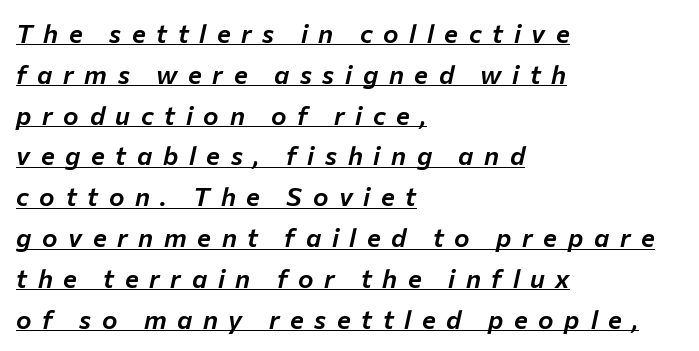
The passage shown stacks its lines at a standard gap. A continuous stroke trails under the words, as in a hyperlink. Casual observation: everything's shoved over to the left. Tracking here is generous; glyphs stand well apart from one another. A typesetter would mark this as italic.
